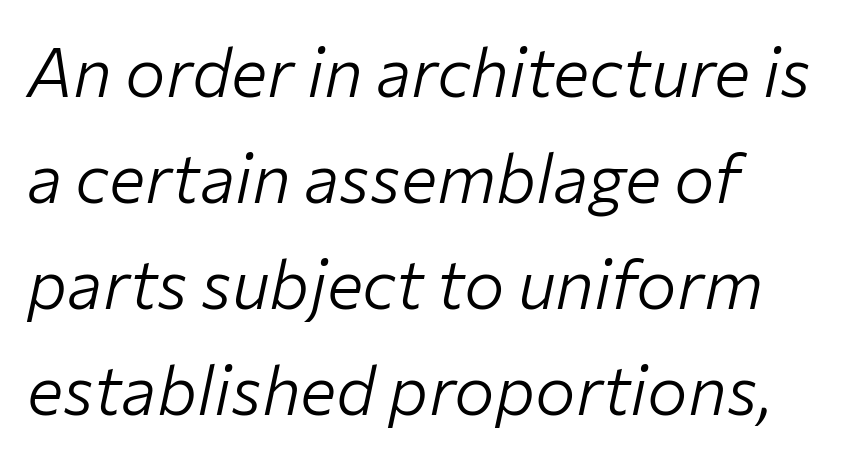
Do the characters align in a grid? No, the font is proportional. This sample keeps an unexceptional amount of space between lines. Casual observation: everything's shoved over to the left. Default kerning and tracking; the words read as compact shapes.
